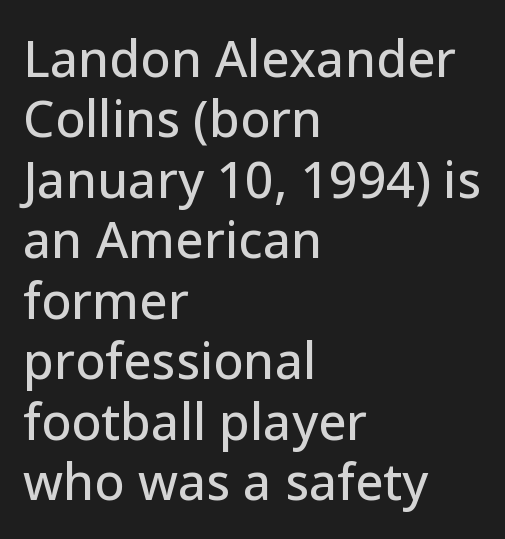
The image shows 50 px sans-serif type, upright; set left-aligned, line spacing 1.21x, normal letter spacing, not underlined; low stroke contrast and a medium x-height.
